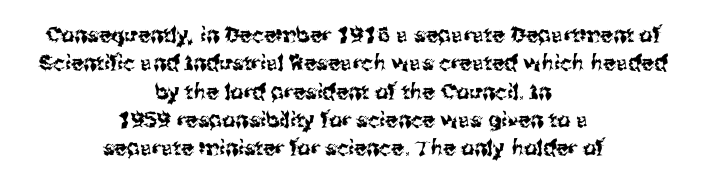
Designer's note — italics off, roman on. The line-height multiplier appears to be the usual default. Layout note: lines centered. Short note: letters normally spaced. Check the space under the baseline: it is left empty.
